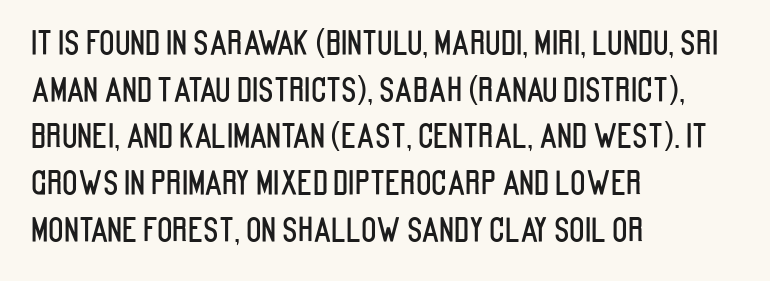
{"serif": "no", "italic": "no", "width": "condensed", "stroke_contrast": "low", "x_height": "large", "monospaced": "no", "underline": "no", "align": "left", "line_spacing": "normal", "line_spacing_ratio": 1.46, "letter_spacing": "normal", "letter_spacing_em": 0.0, "glyph_px": 32}
